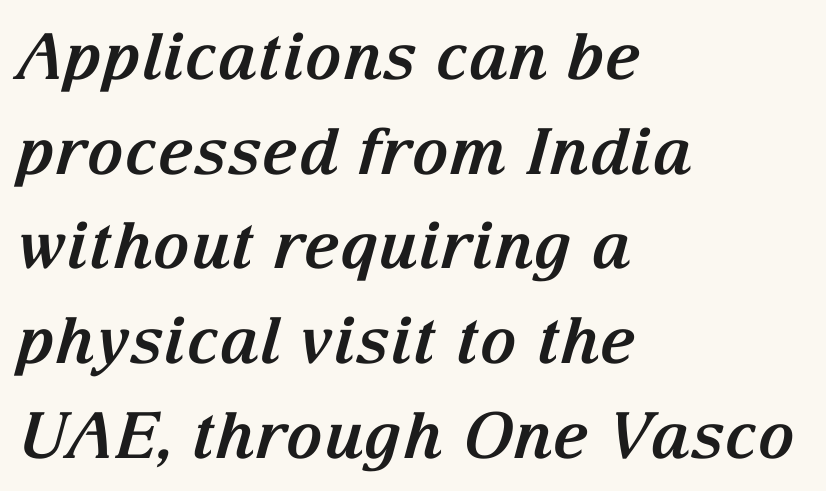
The image shows 64 px bold serif type, italic (leaning right); set left-aligned, normal line spacing (1.48x), normal letter spacing, not underlined; medium stroke contrast and a medium x-height.
